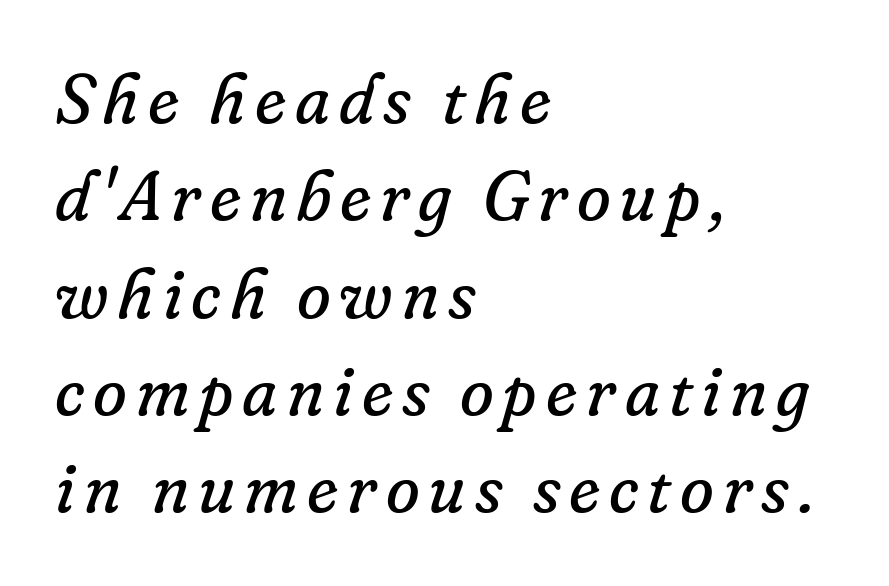
Q: Is the text bold? A: No.
Q: Is the text italic (slanted)? A: Yes, it leans right by about 16 degrees.
Q: Is the typeface a serif or a sans-serif typeface? A: Serif.
Q: Is the text underlined? A: No.
Q: How is the paragraph aligned? A: Left-aligned.
Q: Is the spacing between lines tight, normal or loose? A: Normal.
Q: Width (condensed, normal, or wide)? A: Normal.
Q: Stroke contrast? A: Low.
Q: x-height? A: Small.
Q: Monospaced? A: No.
